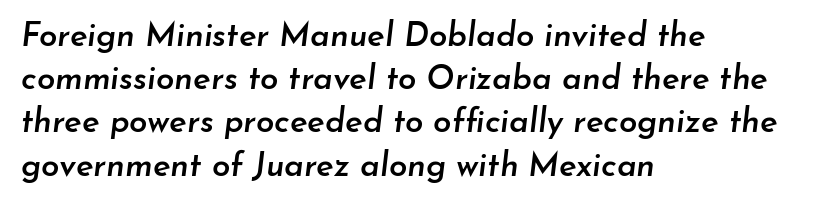
Baseline-to-baseline distance is the conventional proportion of letter height. Check the space under the baseline: it is left empty. This sample has the flowing, uneven cadence of proportional lettering. The type is set solid horizontally, with unmodified tracking. The sample has been set in demibold, a notch under bold.
